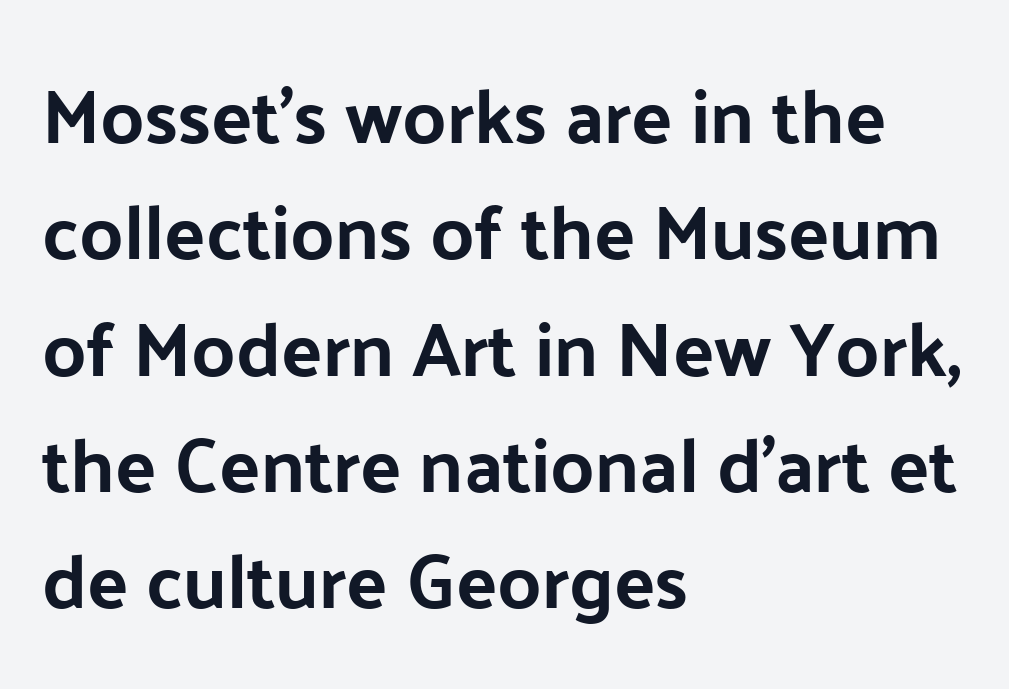
{"serif": "no", "italic": "no", "width": "normal", "stroke_contrast": "low", "x_height": "medium", "monospaced": "no", "underline": "no", "align": "left", "line_spacing": "normal", "line_spacing_ratio": 1.53, "letter_spacing": "normal", "letter_spacing_em": 0.0, "glyph_px": 76}
